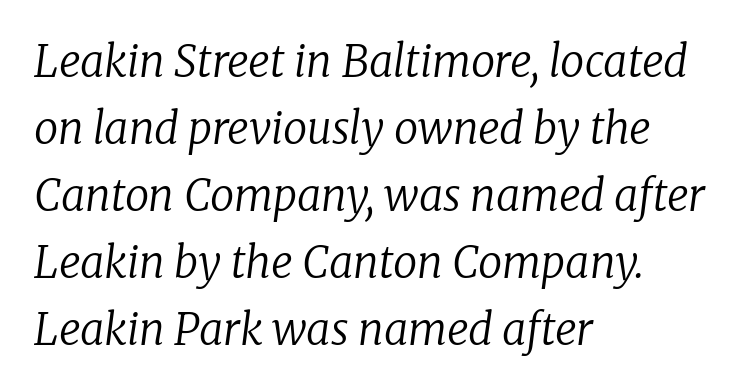
Q: Is the text bold? A: No.
Q: Is the text italic (slanted)? A: Yes, it leans right by about 8 degrees.
Q: Is the typeface a serif or a sans-serif typeface? A: Serif.
Q: Is the text underlined? A: No.
Q: How is the paragraph aligned? A: Left-aligned.
Q: Is the spacing between letters normal or unusually wide? A: Normal.
Q: Is the spacing between lines tight, normal or loose? A: Normal.
Q: Width (condensed, normal, or wide)? A: Normal.
Q: Stroke contrast? A: Low.
Q: x-height? A: Medium.
Q: Monospaced? A: No.
